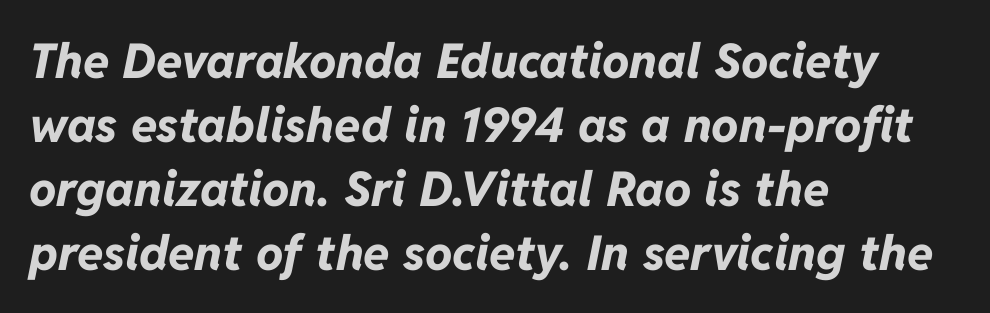
Q: Is the text bold? A: Yes.
Q: Is the text italic (slanted)? A: Yes, it leans right by about 11 degrees.
Q: Is the text underlined? A: No.
Q: How is the paragraph aligned? A: Left-aligned.
Q: Is the spacing between letters normal or unusually wide? A: Normal.
Q: Is the spacing between lines tight, normal or loose? A: Normal.
Q: Width (condensed, normal, or wide)? A: Normal.
Q: Stroke contrast? A: Low.
Q: x-height? A: Medium.
Q: Monospaced? A: No.
